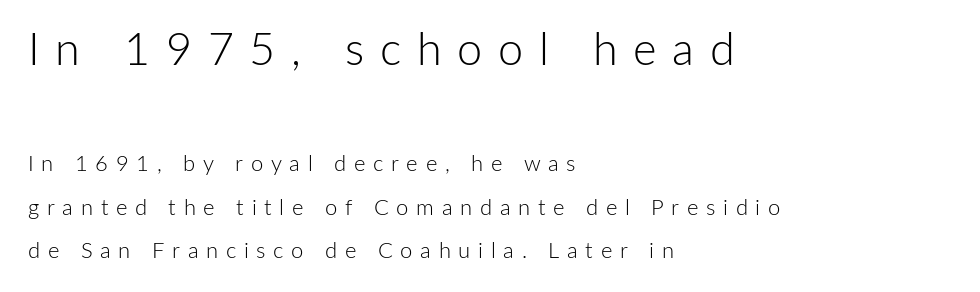
The image shows 45 px light sans-serif type, upright; set left-aligned, loose line spacing (1.98x), unusually wide letter spacing (+0.35 em), not underlined; the first (top) block is 2.05x larger; low stroke contrast and a medium x-height.
